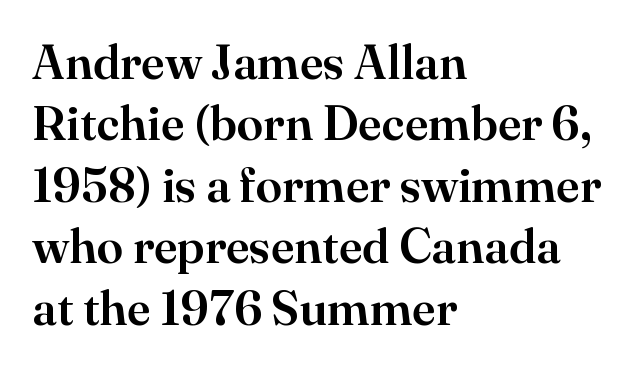
{"serif": "yes", "italic": "no", "width": "normal", "stroke_contrast": "high", "x_height": "small", "monospaced": "no", "underline": "no", "align": "left", "line_spacing": "normal", "line_spacing_ratio": 1.28, "letter_spacing": "normal", "letter_spacing_em": 0.0, "glyph_px": 48}
